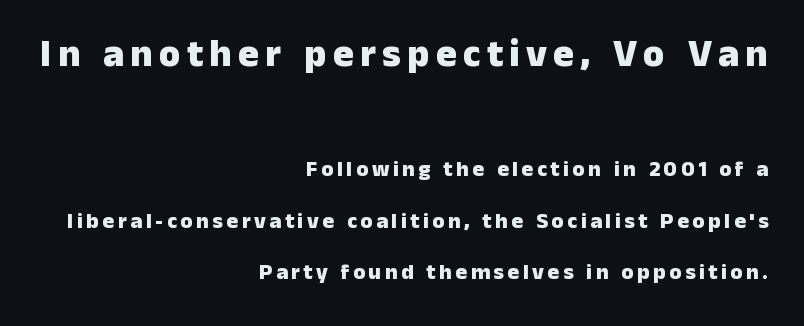
Q: Is the text bold? A: Yes.
Q: Is the text italic (slanted)? A: No, it is upright.
Q: Is the typeface a serif or a sans-serif typeface? A: Sans-serif.
Q: Is the text underlined? A: No.
Q: How is the paragraph aligned? A: Right-aligned.
Q: Is the spacing between lines tight, normal or loose? A: Loose.
Q: Which block of text is set in a larger size, the first (top) or the second (bottom)? A: The first (top) one.
Q: Width (condensed, normal, or wide)? A: Normal.
Q: Stroke contrast? A: Low.
Q: x-height? A: Medium.
Q: Monospaced? A: No.
